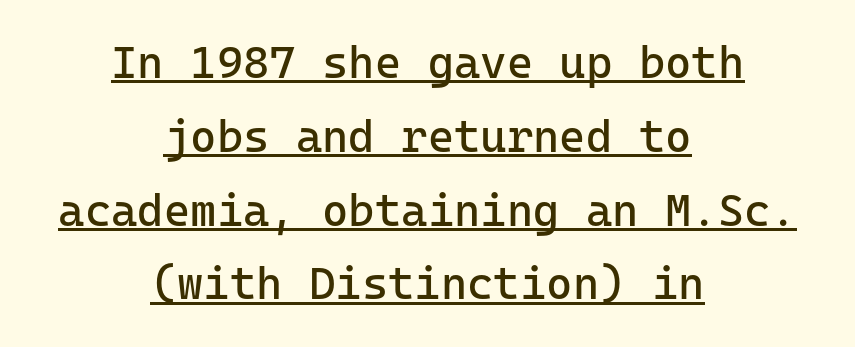
The image shows 45 px regular-weight sans-serif type, upright, monospaced; set centered, normal line spacing (1.64x), normal letter spacing, underlined; low stroke contrast and a medium x-height.
